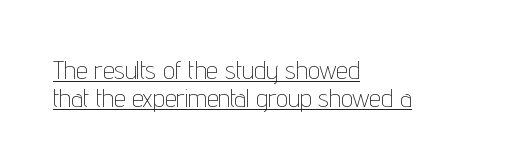
No extra tracking has been applied to these lines. If you measured baseline to baseline, you'd find a short distance. Compared with a centered layout, this one pins lines to the left instead. Stroke thickness stays within the range of a standard reading face or lighter. The glyphs are accompanied by a horizontal stroke just below them.
